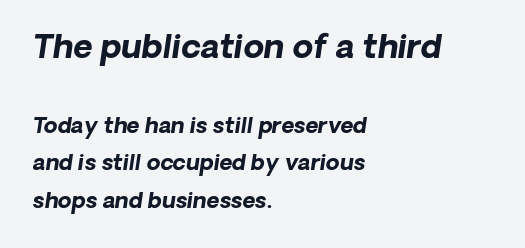
In terms of letterspacing, this is plain default setting. The block sitting higher on the canvas is the one with enlarged characters. Unmarked baselines from the first word to the last. Here the designer chose a conventional face with non-uniform glyph widths. As a designer I'd log this as weight 700, bold. Line beginnings align vertically; line endings do not.
